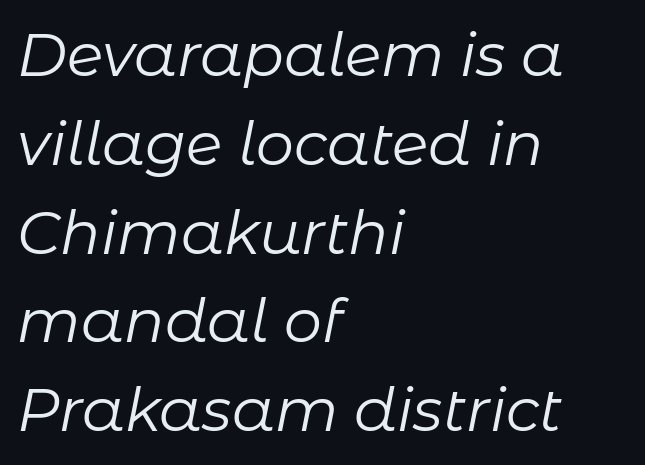
If you drew a line through each stem, it would be angled. Nothing heavy about these letters — not bold at all. Bare-footed words on every line. Compared with typical body copy, the letter spacing here is the same. This sample has the flowing, uneven cadence of proportional lettering. The ragged edge is on the right, which tells us the setting is flush left.
